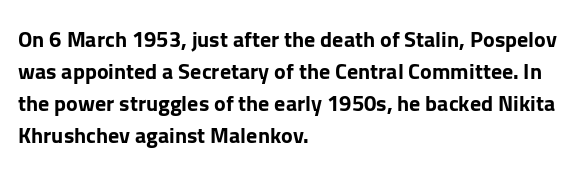
The image shows 22 px bold type, upright; set left-aligned, normal line spacing (1.45x), normal letter spacing, not underlined.
